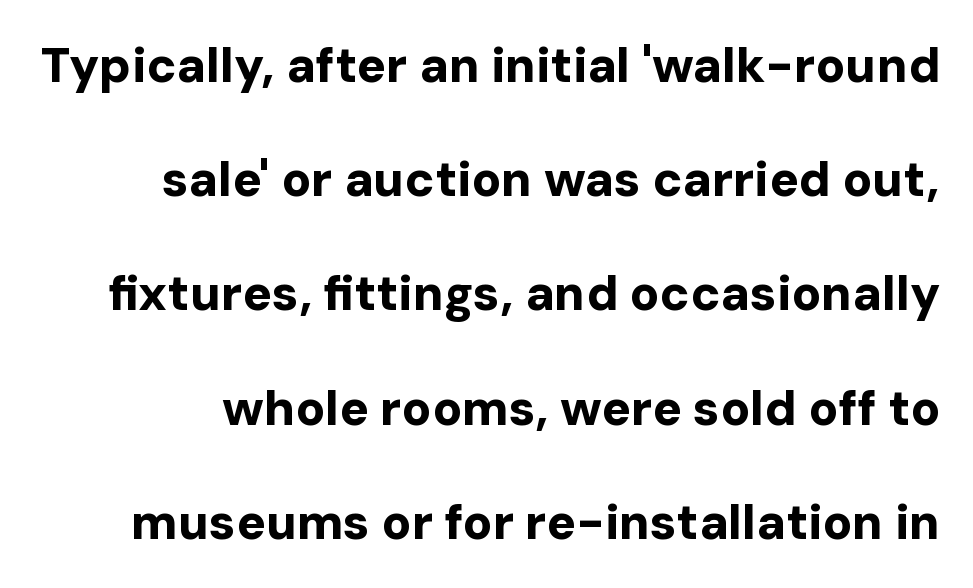
The image shows 49 px bold sans-serif type, upright; set loose line spacing (2.33x), normal letter spacing, not underlined; low stroke contrast and a medium x-height.
